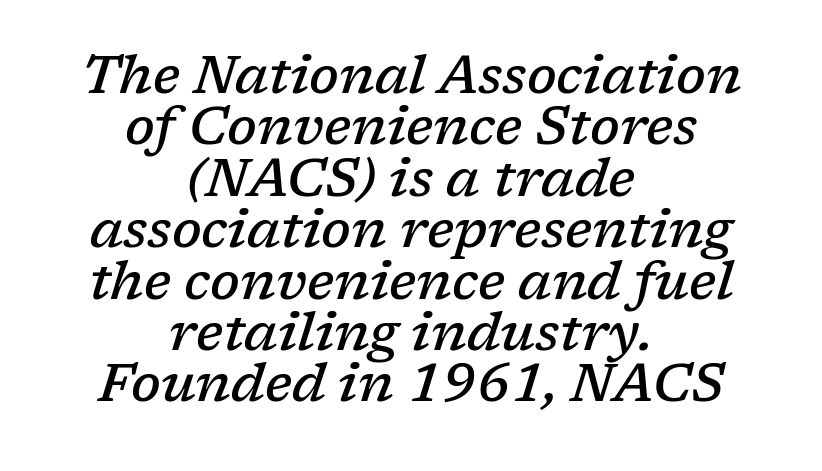
{"serif": "yes", "italic": "yes", "lean": "right", "slant_degrees": 17, "bold": "semi", "weight": "semibold", "width": "normal", "stroke_contrast": "low", "x_height": "medium", "monospaced": "no", "underline": "no", "align": "center", "line_spacing": "tight", "line_spacing_ratio": 0.97, "letter_spacing": "normal", "letter_spacing_em": 0.0, "glyph_px": 53}
